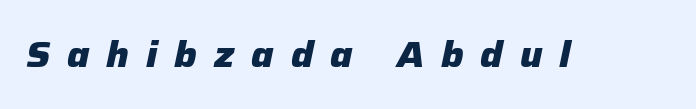
These lines have a slow, spaced-out rhythm from letter to letter. The rendering applies a slant to the glyphs. Is this a fixed-width face? No — the glyphs have proportional, varying widths. The passage shown is emphatically bold. Check under the words: just untouched page.
